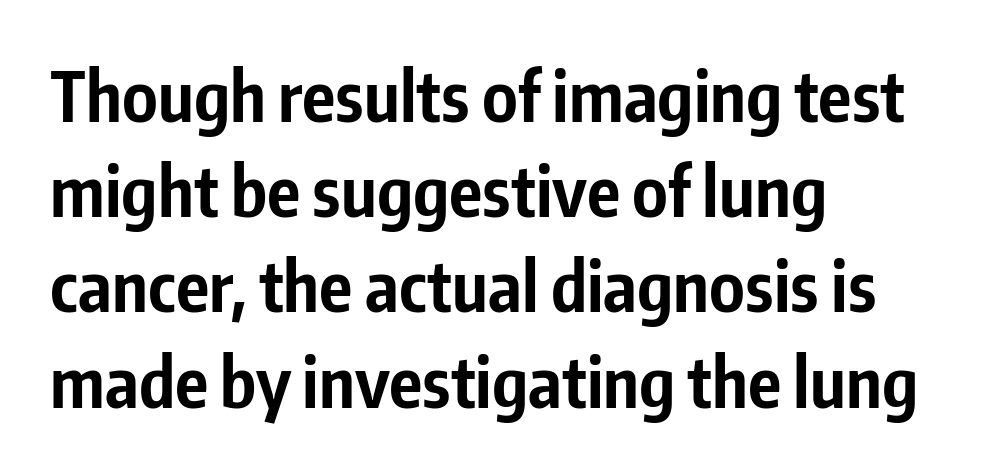
Q: Is the text bold? A: Yes.
Q: Is the text italic (slanted)? A: No, it is upright.
Q: Is the typeface a serif or a sans-serif typeface? A: Sans-serif.
Q: Is the text underlined? A: No.
Q: How is the paragraph aligned? A: Left-aligned.
Q: Is the spacing between letters normal or unusually wide? A: Normal.
Q: Is the spacing between lines tight, normal or loose? A: Normal.
Q: Width (condensed, normal, or wide)? A: Condensed.
Q: Stroke contrast? A: Low.
Q: x-height? A: Medium.
Q: Monospaced? A: No.
